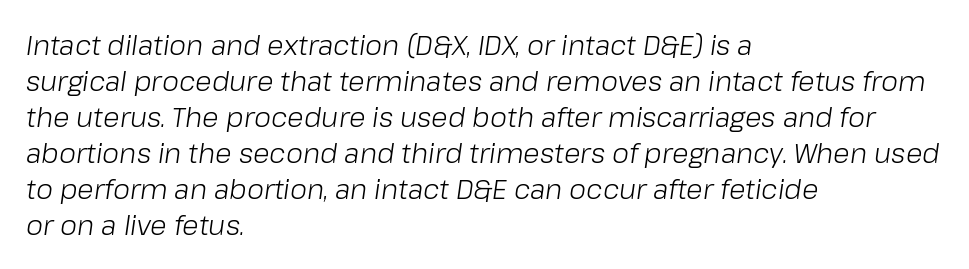
The image shows 27 px text type, italic (leaning right); set left-aligned, normal line spacing (1.33x), normal letter spacing, not underlined.
